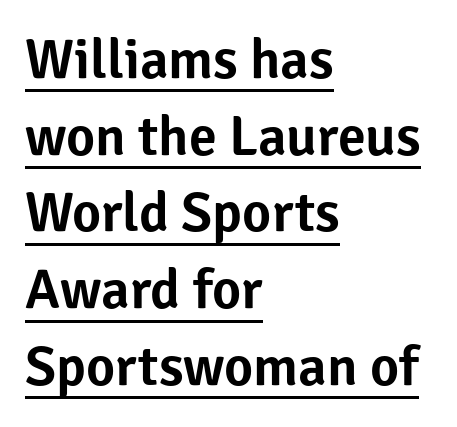
Is the letter spacing exaggerated? No — it looks like the ordinary default. The rendering anchors every line to the left-hand side. This sample carries an underscore along the baseline area. The vertical gap from one line to the next is medium. Italic? Not at all — the glyphs are vertical. A typesetter would label this face a sans.
